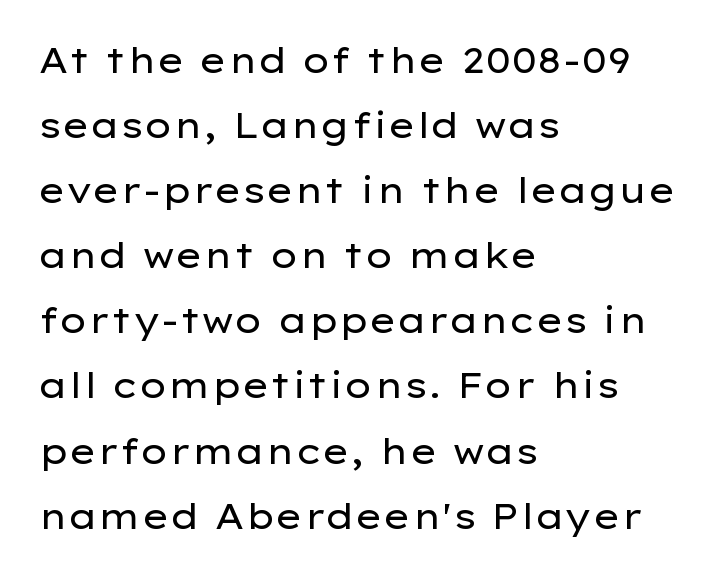
{"serif": "no", "italic": "no", "bold": "no", "weight": "regular", "width": "wide", "stroke_contrast": "low", "x_height": "medium", "monospaced": "no", "underline": "no", "align": "left", "line_spacing_ratio": 1.86, "letter_spacing": "normal", "letter_spacing_em": 0.0, "glyph_px": 35}
